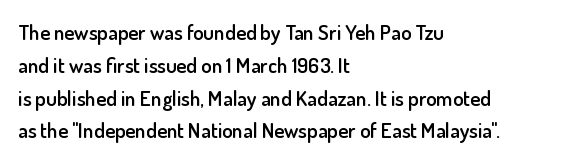
Q: Is the text bold? A: Semi-bold.
Q: Is the text italic (slanted)? A: No, it is upright.
Q: Is the text underlined? A: No.
Q: How is the paragraph aligned? A: Left-aligned.
Q: Is the spacing between letters normal or unusually wide? A: Normal.
Q: Is the spacing between lines tight, normal or loose? A: Normal.
